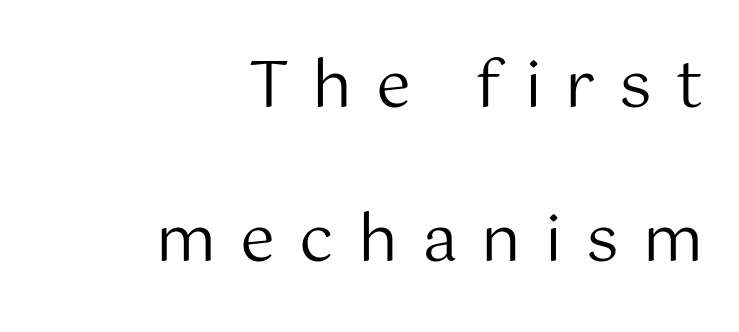
The string is rendered with underlining switched off. The axis of the letterforms is exactly vertical. No letter is thick-stroked: the sample isn't bold. A typesetter would call this proportional, since set widths differ per character.
